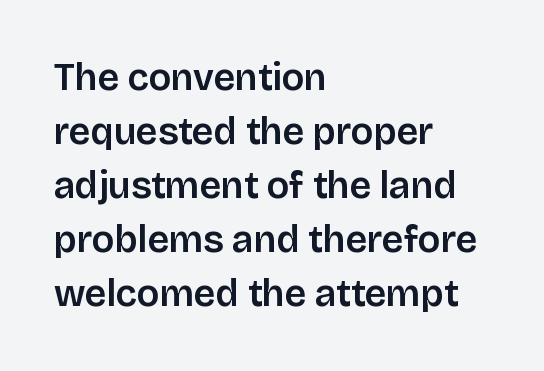
Beneath every word, the page is bare. One glance says typical: line gaps are just what's usual. Nope, not italic — everything's standing straight. Varying glyph widths throughout — classic text-font behaviour. Nope, no serifs anywhere on these letters. Is the block centered? No — it sits flush against the left margin.
